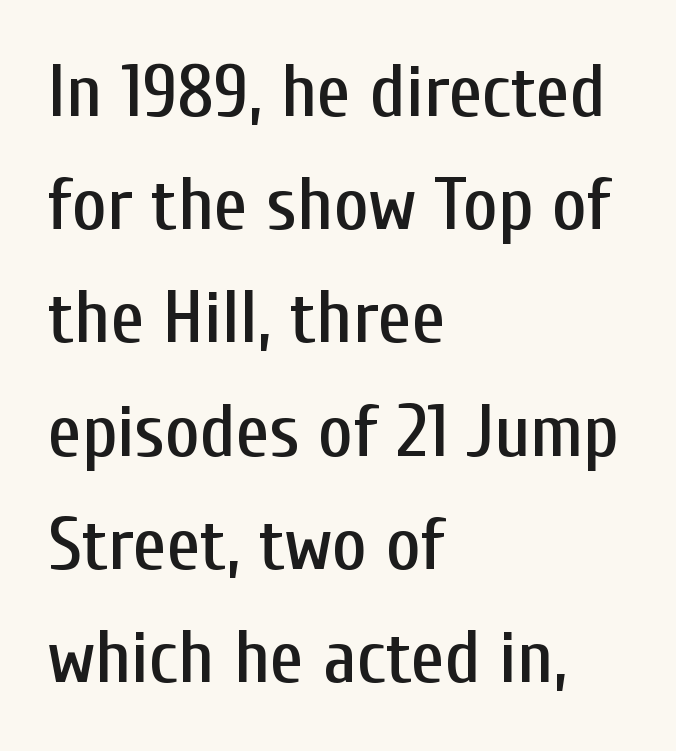
{"serif": "no", "italic": "no", "width": "condensed", "stroke_contrast": "low", "x_height": "medium", "monospaced": "no", "underline": "no", "align": "left", "line_spacing": "normal", "line_spacing_ratio": 1.51, "letter_spacing": "normal", "letter_spacing_em": 0.0, "glyph_px": 75}
